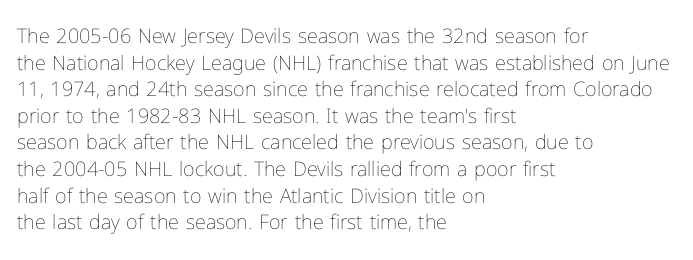
Q: Is the text bold? A: No.
Q: Is the text italic (slanted)? A: No, it is upright.
Q: Is the text underlined? A: No.
Q: How is the paragraph aligned? A: Left-aligned.
Q: Is the spacing between letters normal or unusually wide? A: Normal.
Q: Is the spacing between lines tight, normal or loose? A: Normal.
